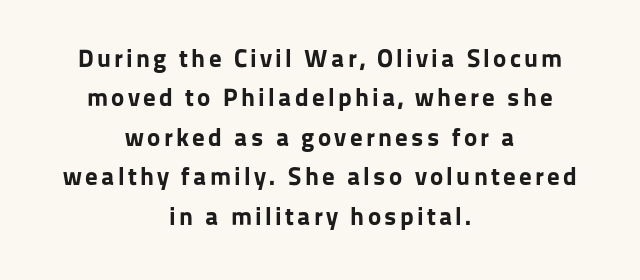
The image shows 25 px bold type, upright; set centered, normal line spacing (1.58x), not underlined.
